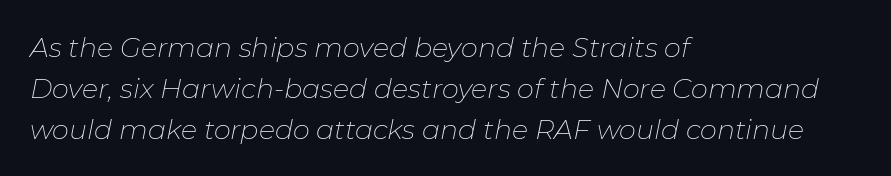
{"italic": "yes", "lean": "right", "slant_degrees": 11, "bold": "no", "underline": "no", "align": "left", "line_spacing": "normal", "line_spacing_ratio": 1.51, "letter_spacing": "normal", "letter_spacing_em": 0.0, "glyph_px": 27}
